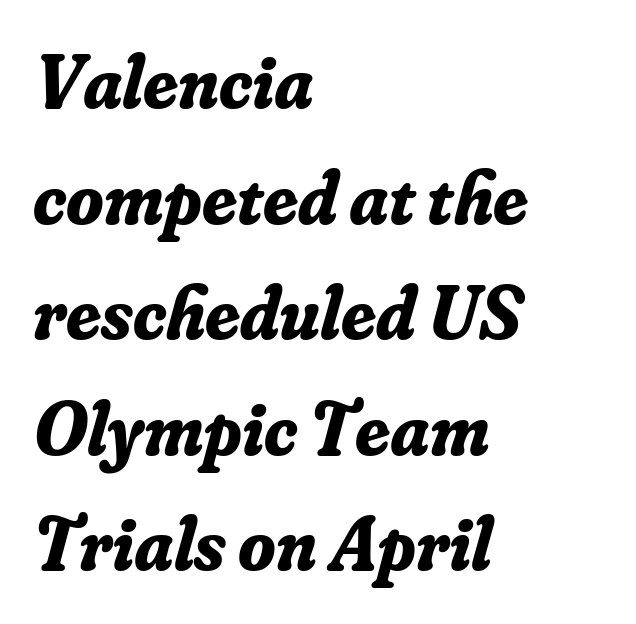
The font family rendered here belongs to the serif group. Slanted lettering throughout. Whoever set this chose a conventional vertical rhythm. These lines stack with their left ends in a neat column. The specimen omits any rule beneath the text block's lines. Is this a fixed-width face? No — the glyphs have proportional, varying widths.
